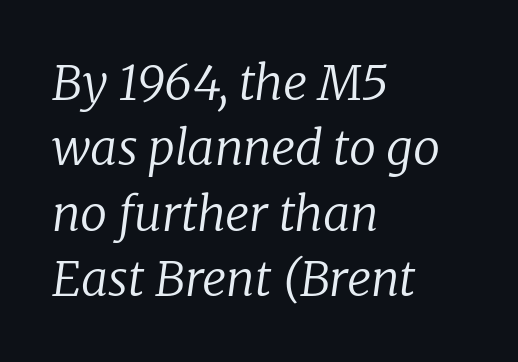
Compared with a typical body face, this is equally light or lighter still. The paragraph has a hard left edge and a soft right edge. Typographically, this falls in the serif category. A typesetter would call this leading conventional body-copy spacing.
